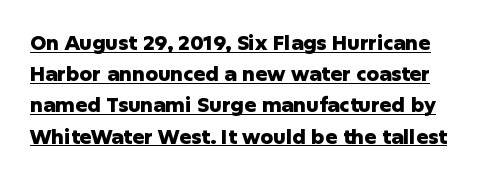
The image shows 20 px bold type, upright; set normal line spacing (1.56x), normal letter spacing, underlined.
